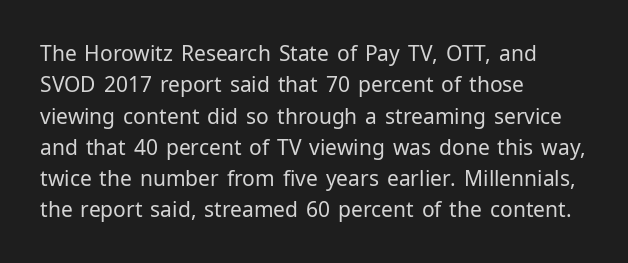
Ordinary non-slanted type is in use. Honestly, the row spacing looks completely unremarkable. These lines keep a tight, regular rhythm from letter to letter. These lines stack with their left ends in a neat column.
